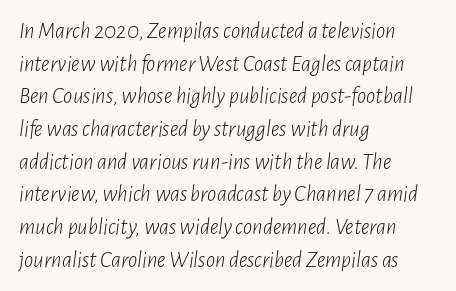
Q: Is the text bold? A: No.
Q: Is the text italic (slanted)? A: Yes, it leans right by about 7 degrees.
Q: Is the text underlined? A: No.
Q: How is the paragraph aligned? A: Left-aligned.
Q: Is the spacing between letters normal or unusually wide? A: Normal.
Q: Is the spacing between lines tight, normal or loose? A: Normal.
